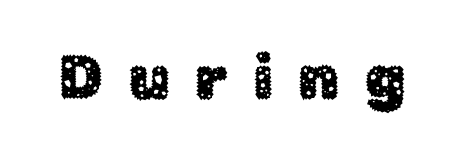
{"serif": "no", "italic": "no", "width": "normal", "stroke_contrast": "low", "x_height": "medium", "monospaced": "no", "underline": "no", "letter_spacing": "wide", "letter_spacing_em": 0.42, "glyph_px": 61}
